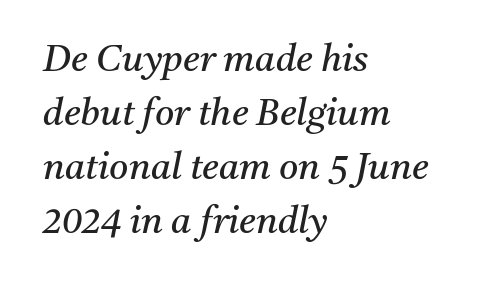
The image shows 37 px regular-weight serif type, italic (leaning right); set left-aligned, normal line spacing (1.46x), normal letter spacing, not underlined; medium stroke contrast and a medium x-height.
